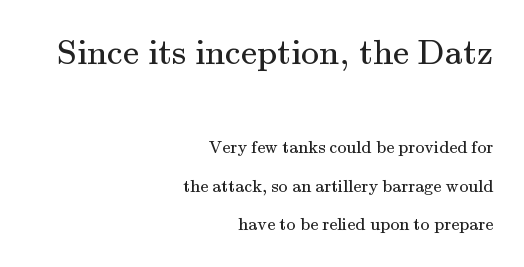
The image shows 36 px regular-weight serif type, upright; set right-aligned, loose line spacing (2.13x), normal letter spacing, not underlined; the first (top) block is 2.0x larger; medium stroke contrast and a small x-height.
